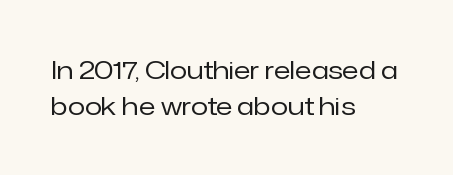
Q: Is the text bold? A: No.
Q: Is the text italic (slanted)? A: No, it is upright.
Q: Is the text underlined? A: No.
Q: How is the paragraph aligned? A: Left-aligned.
Q: Is the spacing between letters normal or unusually wide? A: Normal.
Q: Is the spacing between lines tight, normal or loose? A: Normal.
